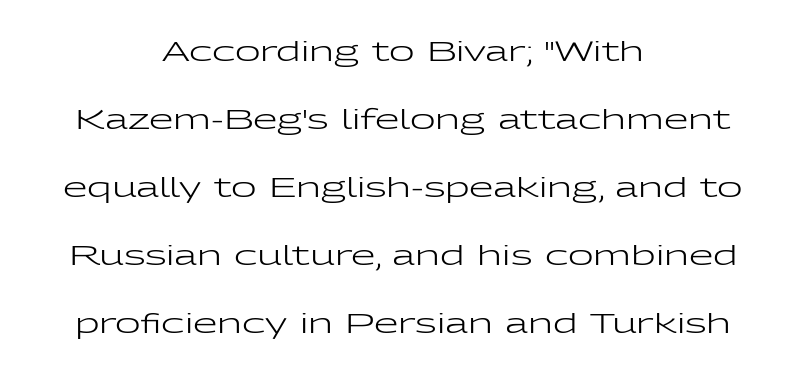
Q: Is the text bold? A: No.
Q: Is the text italic (slanted)? A: No, it is upright.
Q: Is the typeface a serif or a sans-serif typeface? A: Sans-serif.
Q: Is the text underlined? A: No.
Q: How is the paragraph aligned? A: Centered.
Q: Is the spacing between letters normal or unusually wide? A: Normal.
Q: Is the spacing between lines tight, normal or loose? A: Loose.
Q: Width (condensed, normal, or wide)? A: Wide.
Q: Stroke contrast? A: Low.
Q: x-height? A: Medium.
Q: Monospaced? A: No.
